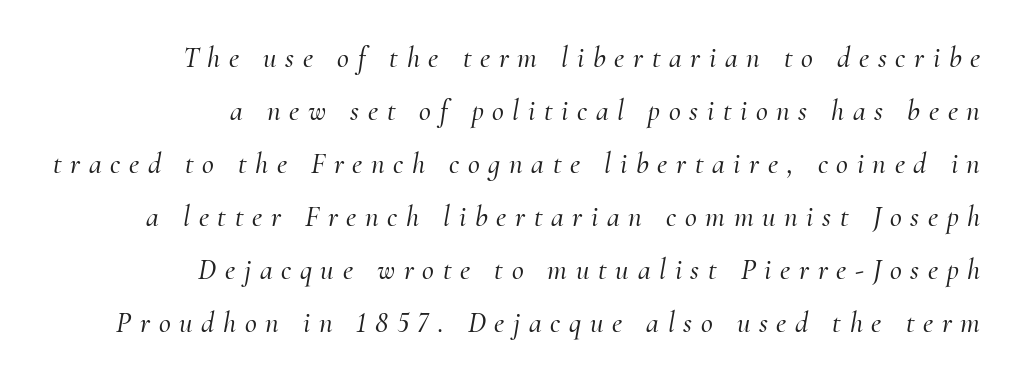
The image shows 29 px serif type, italic (leaning right); set right-aligned, line spacing 1.83x, unusually wide letter spacing (+0.3 em), not underlined; medium stroke contrast and a small x-height.
